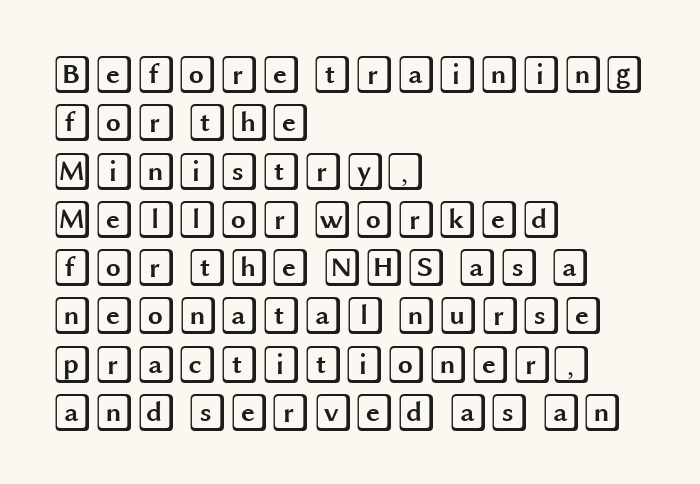
Typeset ragged right — the left edge is the straight one. How are the letters spaced? Ordinarily, with no added tracking. Successive baselines arrive at the customary interval. This is the regular roman posture of the typeface. Honestly, there is no underline to notice here at all.
